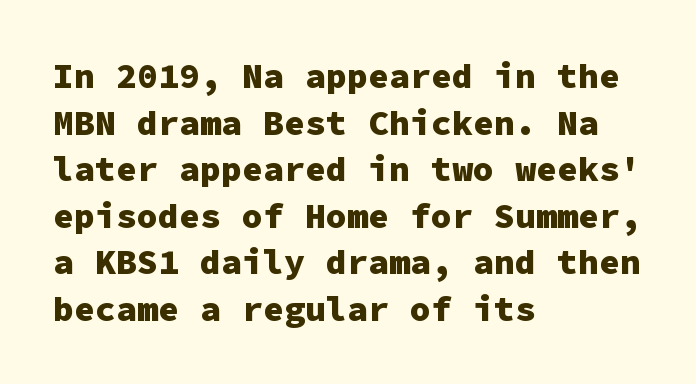
Q: Is the text bold? A: Yes.
Q: Is the text italic (slanted)? A: No, it is upright.
Q: Is the typeface a serif or a sans-serif typeface? A: Sans-serif.
Q: Is the text underlined? A: No.
Q: How is the paragraph aligned? A: Left-aligned.
Q: Is the spacing between letters normal or unusually wide? A: Normal.
Q: Is the spacing between lines tight, normal or loose? A: Normal.
Q: Width (condensed, normal, or wide)? A: Normal.
Q: Stroke contrast? A: Low.
Q: x-height? A: Medium.
Q: Monospaced? A: Yes.
